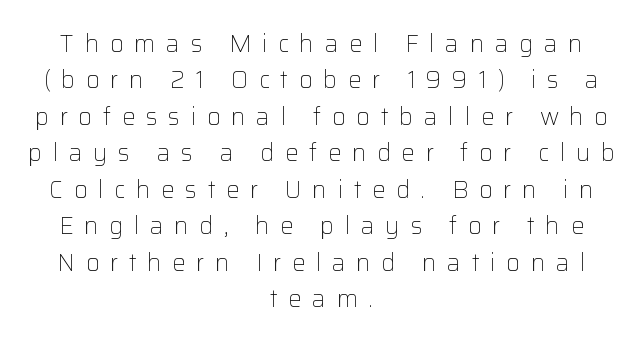
Ascenders rise straight up at ninety degrees. Caption: multi-line text, centered on the measure. The strip under each line holds only bare page. A light-to-regular cut is what we see here.
